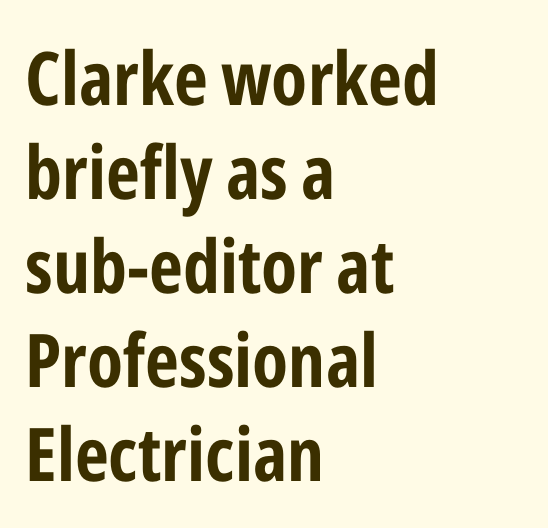
{"serif": "no", "italic": "no", "bold": "yes", "weight": "bold", "width": "condensed", "stroke_contrast": "low", "x_height": "medium", "monospaced": "no", "underline": "no", "align": "left", "line_spacing": "normal", "line_spacing_ratio": 1.27, "letter_spacing": "normal", "letter_spacing_em": 0.0, "glyph_px": 74}
